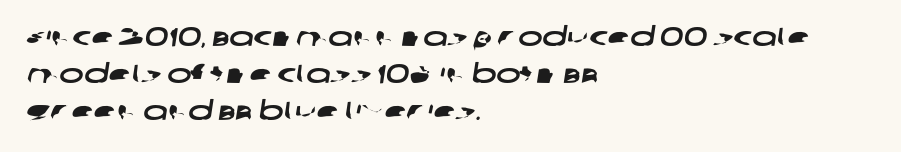
Q: Is the text underlined? A: No.
Q: How is the paragraph aligned? A: Left-aligned.
Q: Is the spacing between letters normal or unusually wide? A: Normal.
Q: Is the spacing between lines tight, normal or loose? A: Normal.
